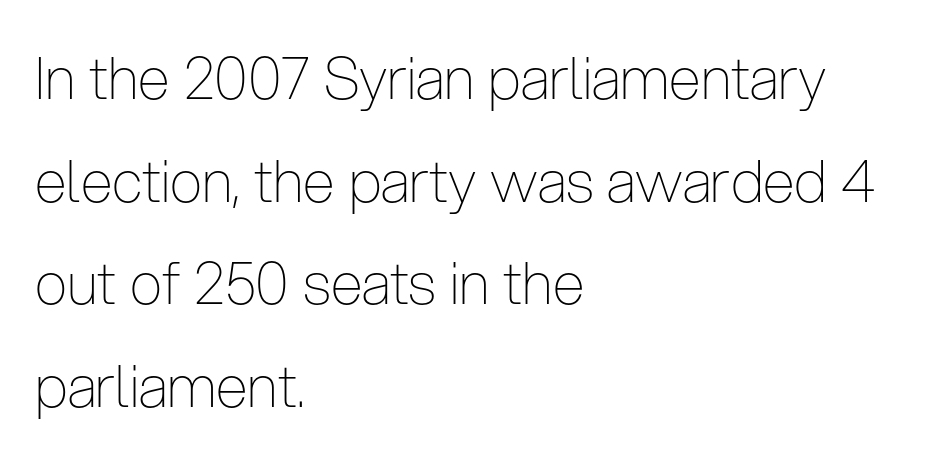
Q: Is the text bold? A: No.
Q: Is the text italic (slanted)? A: No, it is upright.
Q: Is the typeface a serif or a sans-serif typeface? A: Sans-serif.
Q: Is the text underlined? A: No.
Q: How is the paragraph aligned? A: Left-aligned.
Q: Is the spacing between letters normal or unusually wide? A: Normal.
Q: Width (condensed, normal, or wide)? A: Condensed.
Q: Stroke contrast? A: Low.
Q: x-height? A: Medium.
Q: Monospaced? A: No.
